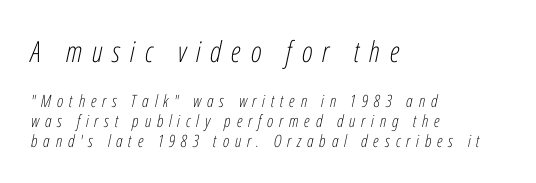
Q: Is the text bold? A: No.
Q: Is the text italic (slanted)? A: Yes, it leans right by about 12 degrees.
Q: Is the text underlined? A: No.
Q: How is the paragraph aligned? A: Left-aligned.
Q: Is the spacing between letters normal or unusually wide? A: Unusually wide.
Q: Which block of text is set in a larger size, the first (top) or the second (bottom)? A: The first (top) one.
Q: Width (condensed, normal, or wide)? A: Condensed.
Q: Stroke contrast? A: Low.
Q: x-height? A: Medium.
Q: Monospaced? A: No.
